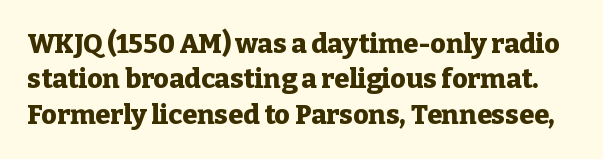
{"italic": "no", "bold": "yes", "underline": "no", "line_spacing": "normal", "line_spacing_ratio": 1.31, "letter_spacing": "normal", "letter_spacing_em": 0.0, "glyph_px": 27}
